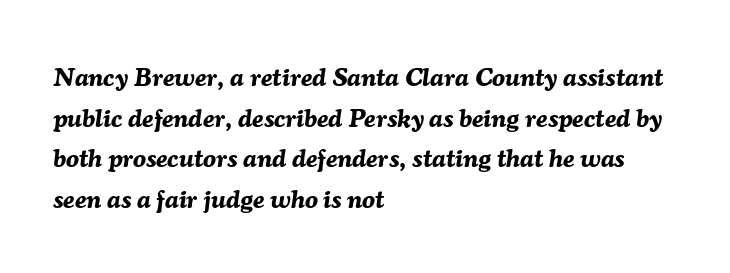
{"italic": "yes", "lean": "right", "slant_degrees": 7, "bold": "yes", "underline": "no", "align": "left", "line_spacing": "normal", "line_spacing_ratio": 1.56, "letter_spacing": "normal", "letter_spacing_em": 0.0, "glyph_px": 26}
